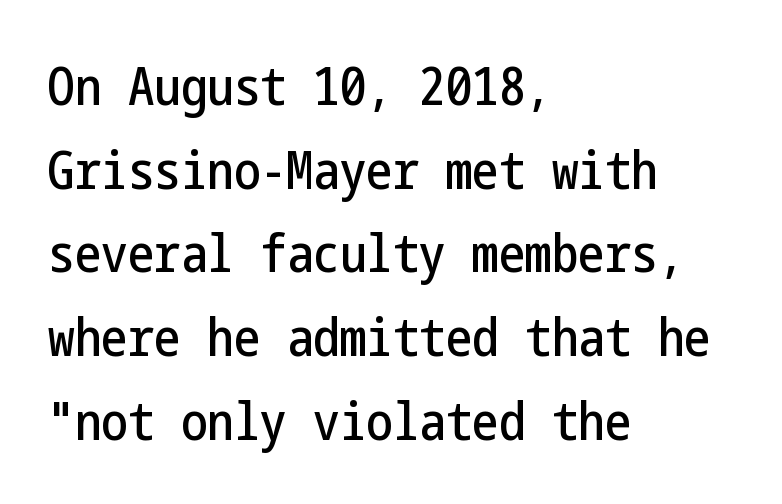
Q: Is the text italic (slanted)? A: No, it is upright.
Q: Is the typeface a serif or a sans-serif typeface? A: Sans-serif.
Q: Is the text underlined? A: No.
Q: How is the paragraph aligned? A: Left-aligned.
Q: Is the spacing between letters normal or unusually wide? A: Normal.
Q: Is the spacing between lines tight, normal or loose? A: Normal.
Q: Width (condensed, normal, or wide)? A: Condensed.
Q: Stroke contrast? A: Low.
Q: x-height? A: Medium.
